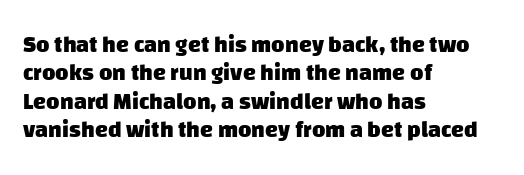
{"bold": "yes", "underline": "no", "align": "left", "line_spacing_ratio": 1.23, "letter_spacing": "normal", "letter_spacing_em": 0.0, "glyph_px": 23}
